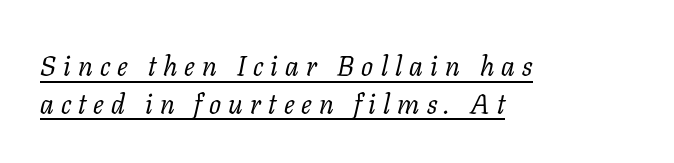
Q: Is the text bold? A: No.
Q: Is the text italic (slanted)? A: Yes, it leans right by about 11 degrees.
Q: Is the typeface a serif or a sans-serif typeface? A: Serif.
Q: Is the text underlined? A: Yes.
Q: How is the paragraph aligned? A: Left-aligned.
Q: Is the spacing between letters normal or unusually wide? A: Unusually wide.
Q: Is the spacing between lines tight, normal or loose? A: Normal.
Q: Width (condensed, normal, or wide)? A: Normal.
Q: Stroke contrast? A: Low.
Q: x-height? A: Medium.
Q: Monospaced? A: No.
